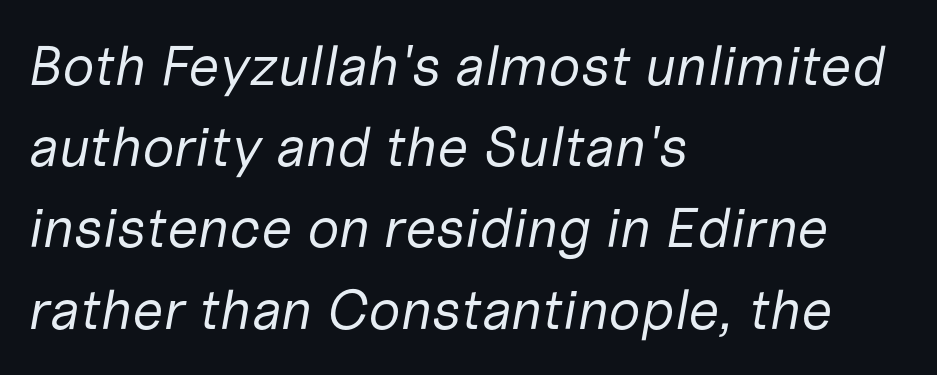
The image shows 56 px regular-weight type, italic (leaning right); set left-aligned, normal line spacing (1.45x), normal letter spacing, not underlined; low stroke contrast and a medium x-height.
